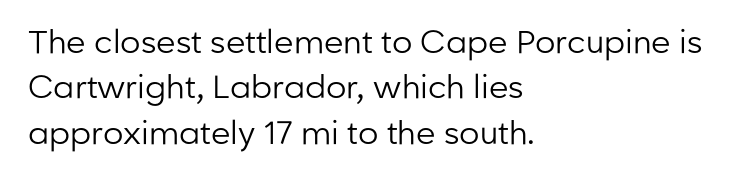
{"serif": "no", "italic": "no", "bold": "no", "weight": "regular", "width": "normal", "stroke_contrast": "low", "x_height": "medium", "monospaced": "no", "underline": "no", "align": "left", "line_spacing": "normal", "line_spacing_ratio": 1.42, "letter_spacing": "normal", "letter_spacing_em": 0.0, "glyph_px": 32}
